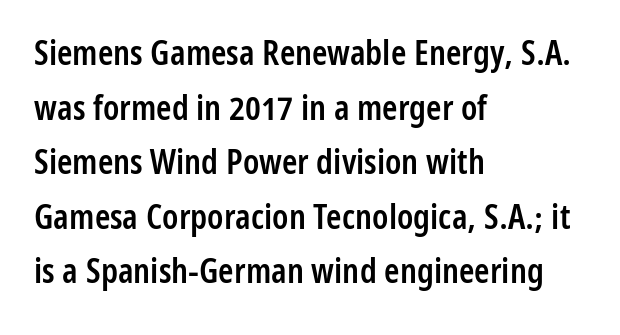
{"serif": "no", "italic": "no", "bold": "semi", "weight": "semibold", "width": "condensed", "stroke_contrast": "low", "x_height": "medium", "monospaced": "no", "underline": "no", "align": "left", "line_spacing": "normal", "line_spacing_ratio": 1.56, "letter_spacing": "normal", "letter_spacing_em": 0.0, "glyph_px": 35}
